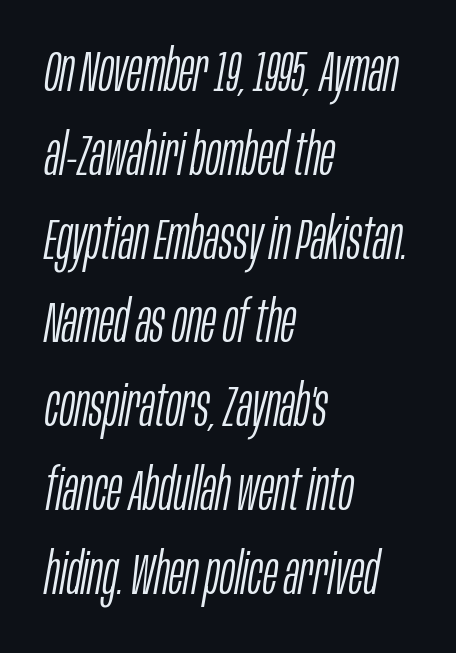
Caption: face not bold, strokes unweighted. The passage shown is typed in a proportional face where columns would drift. How would I describe the line gaps? Plain and ordinary. These lines stack with their left ends in a neat column.
